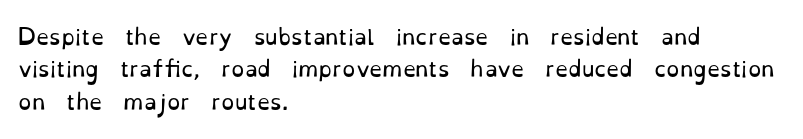
Words float on clear page, feet unadorned. Letters have the restrained weight of plain body copy at most. Horizontal alignment here is leftward, the default for most running prose. Whoever set this chose a conventional vertical rhythm. This sample uses an upright cut, with every glyph sitting square on the baseline.
